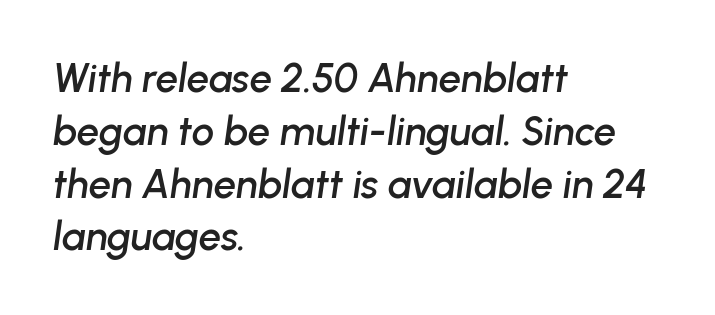
Looks like regular typesetting: each glyph gets only the width it needs. The space beneath each line is pristine and unruled. A typesetter would call this zero additional tracking. Quick note: interline space is typical. The text block is weighted toward the left margin, trailing off unevenly rightward. The specimen reads as italic at a glance.
